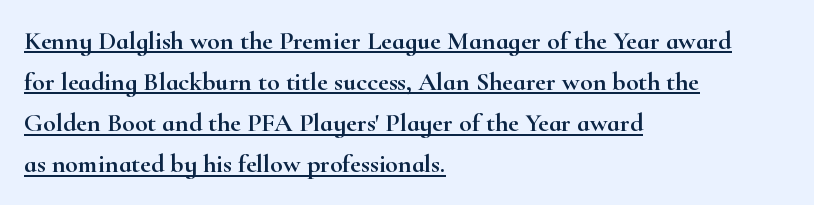
The specimen includes a rule beneath the text block's lines. The block of text has a typical density, with ordinary space between rows. The paragraph has a hard left edge and a soft right edge. Inter-character spacing is left at the font's built-in metrics.
